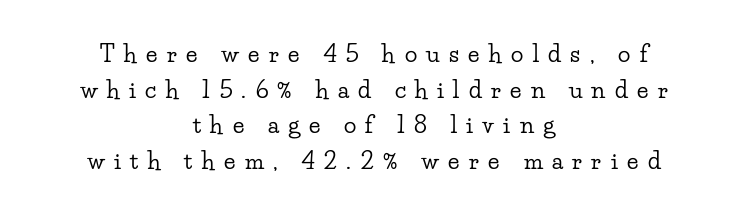
{"italic": "no", "underline": "no", "align": "center", "line_spacing": "normal", "line_spacing_ratio": 1.55, "letter_spacing": "wide", "letter_spacing_em": 0.41, "glyph_px": 23}
